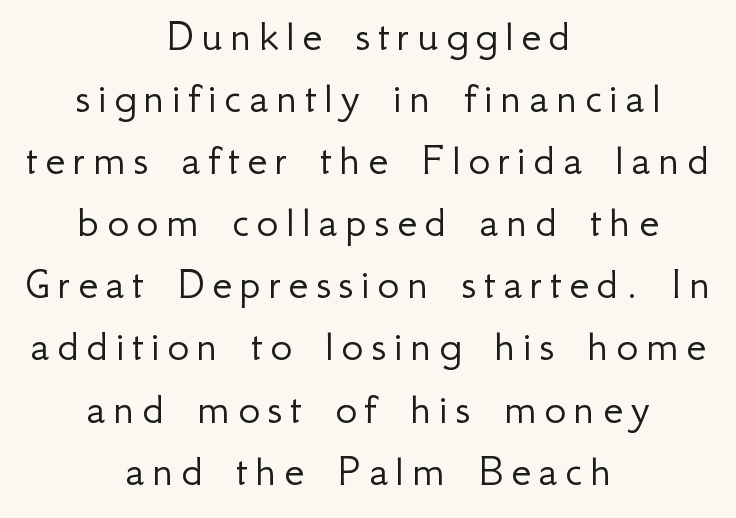
{"serif": "no", "italic": "no", "bold": "no", "weight": "light", "width": "normal", "stroke_contrast": "low", "x_height": "small", "monospaced": "no", "underline": "no", "align": "center", "line_spacing": "normal", "line_spacing_ratio": 1.35, "glyph_px": 46}
